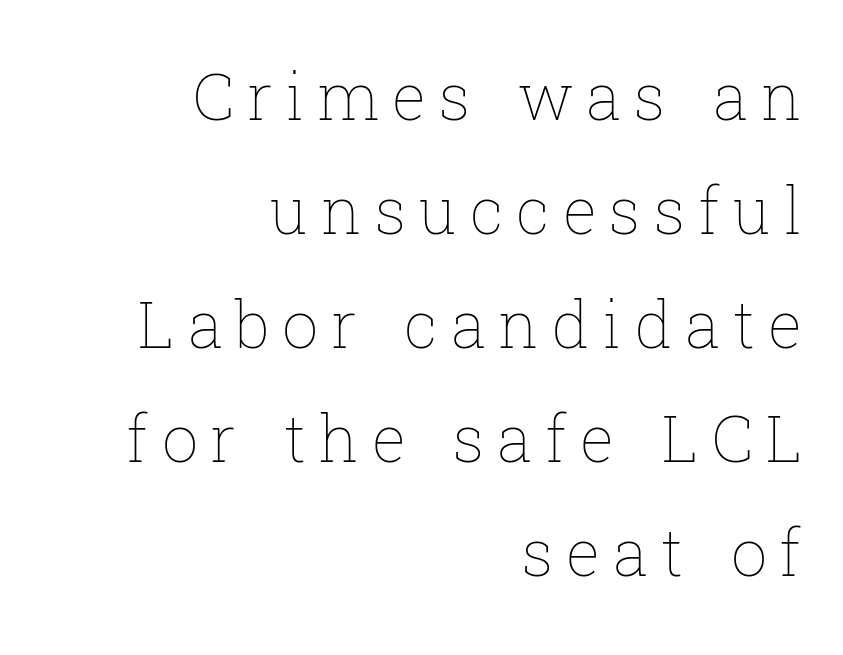
Q: Is the text bold? A: No.
Q: Is the text italic (slanted)? A: No, it is upright.
Q: Is the text underlined? A: No.
Q: How is the paragraph aligned? A: Right-aligned.
Q: Is the spacing between letters normal or unusually wide? A: Unusually wide.
Q: Width (condensed, normal, or wide)? A: Normal.
Q: Stroke contrast? A: Low.
Q: x-height? A: Medium.
Q: Monospaced? A: No.
